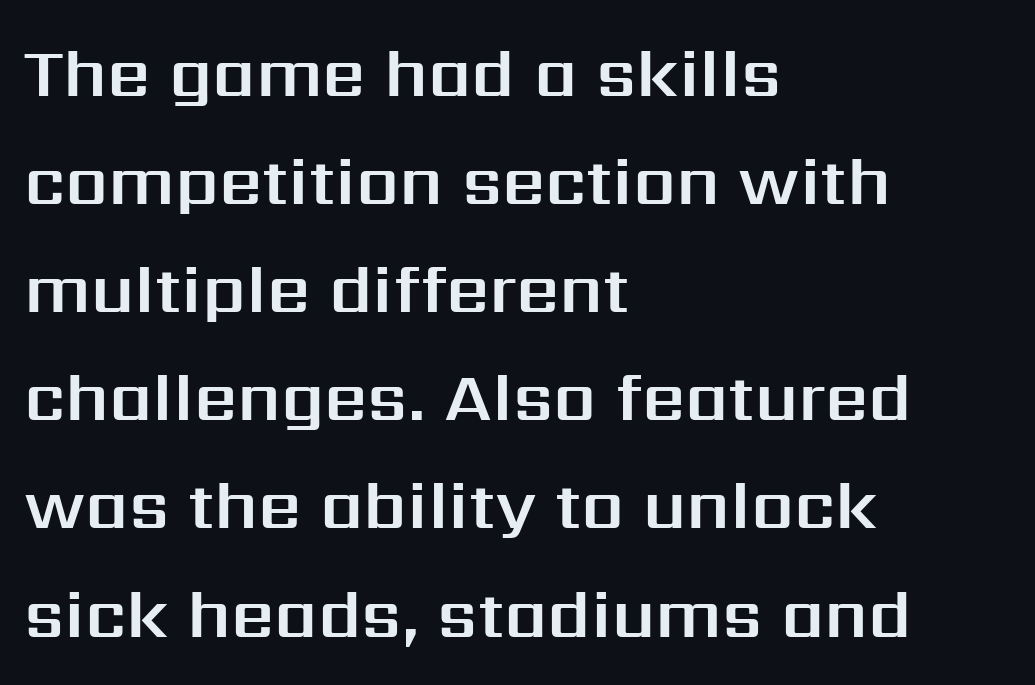
{"serif": "no", "italic": "no", "width": "normal", "stroke_contrast": "medium", "x_height": "medium", "monospaced": "no", "underline": "no", "align": "left", "line_spacing": "normal", "line_spacing_ratio": 1.59, "letter_spacing": "normal", "letter_spacing_em": 0.0, "glyph_px": 68}
